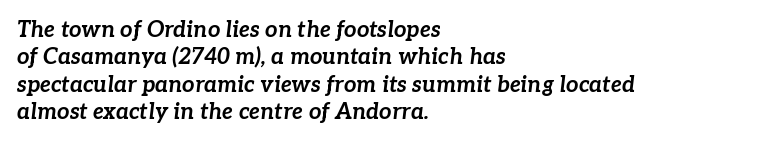
{"italic": "yes", "lean": "right", "slant_degrees": 7, "bold": "yes", "underline": "no", "align": "left", "line_spacing_ratio": 1.24, "letter_spacing": "normal", "letter_spacing_em": 0.0, "glyph_px": 22}
